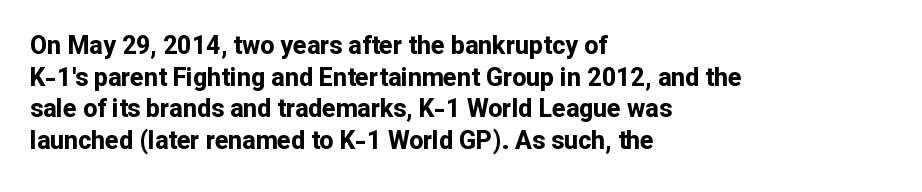
Short and long lines alike share a common starting point at left. The vertical gap from one line to the next is medium. Does the lettering tilt? It doesn't — this is upright. Underline: absent. The tracking reads as untouched default to a designer's eye. Chunky letters — that's bold for sure.
